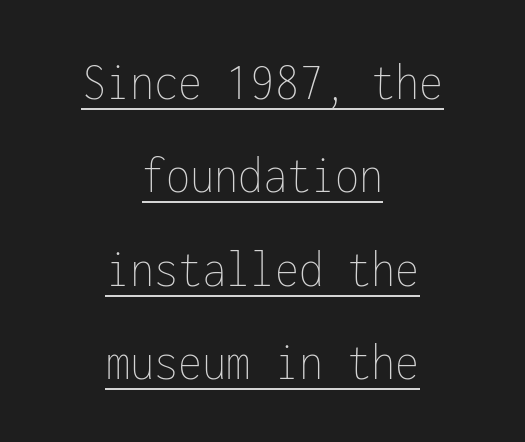
Monospaced: the letters line up in strict vertical columns. Default kerning and tracking; the words read as compact shapes. Whoever set this chose a conventional vertical rhythm. Horizontally, the lines are justified to the midpoint only. Check the space under the baseline: a stroke is drawn there. The typography opts for an upright posture over an oblique one.
